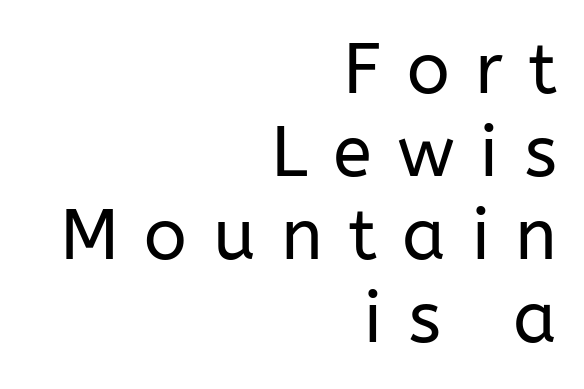
Every row of glyphs terminates at an identical x-position on the right. Quick note: underline off. Note: no serifs on the glyphs. This reads as an unemphasized weight, regular at the heaviest. Character widths vary here, with narrow letters taking less room than wide ones. Every character sits straight up, as roman type does.
